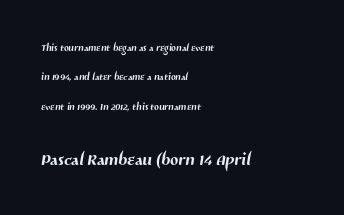
Q: Is the text underlined? A: No.
Q: How is the paragraph aligned? A: Left-aligned.
Q: Is the spacing between letters normal or unusually wide? A: Normal.
Q: Is the spacing between lines tight, normal or loose? A: Loose.
Q: Which block of text is set in a larger size, the first (top) or the second (bottom)? A: The second (bottom) one.
